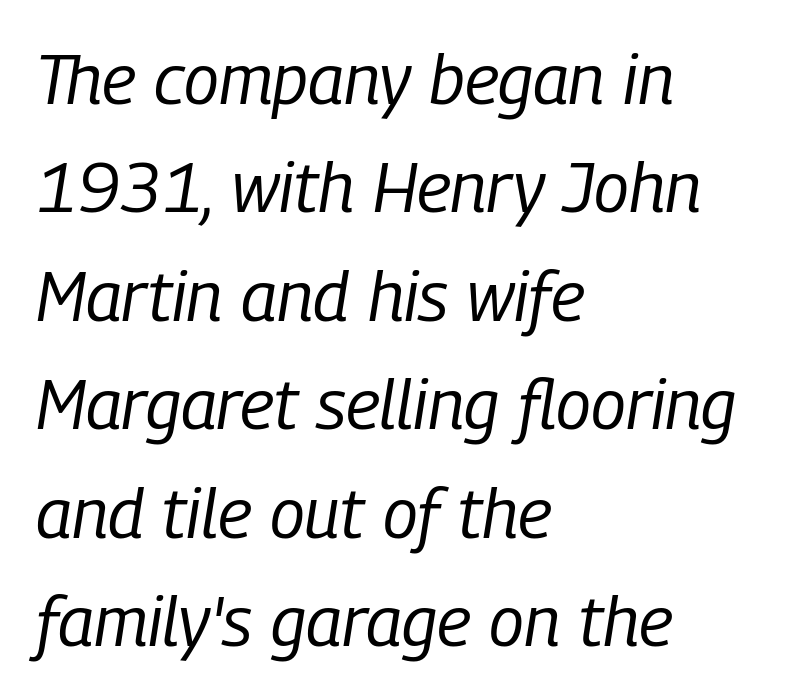
Q: Is the text bold? A: No.
Q: Is the text italic (slanted)? A: Yes, it leans right by about 9 degrees.
Q: Is the text underlined? A: No.
Q: How is the paragraph aligned? A: Left-aligned.
Q: Is the spacing between letters normal or unusually wide? A: Normal.
Q: Is the spacing between lines tight, normal or loose? A: Normal.
Q: Width (condensed, normal, or wide)? A: Condensed.
Q: Stroke contrast? A: Low.
Q: x-height? A: Medium.
Q: Monospaced? A: No.
